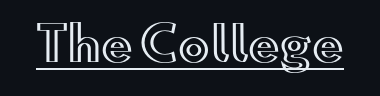
A typesetter would mark this as roman, not italic. Each line of the rendering has a horizontal stroke beneath the glyphs. The rendering uses natural spacing where letterforms have individual widths. Default kerning and tracking; the words read as compact shapes.
